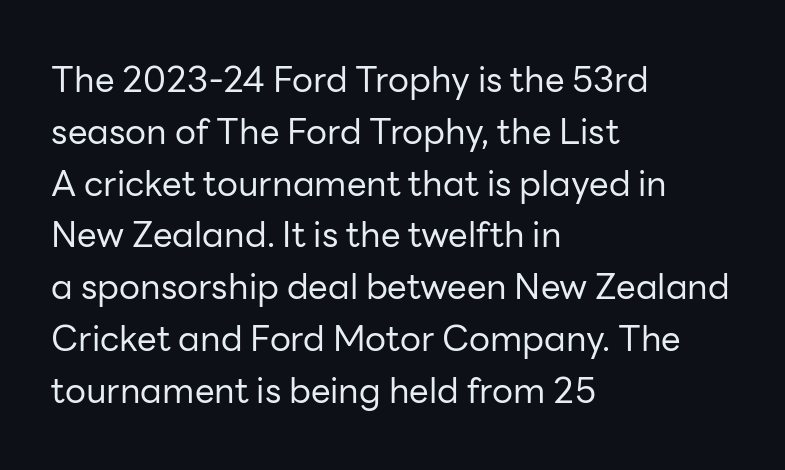
Type without underlining. Think of a printed novel: that variable character pitch is what you see here. Nope, not italic — everything's standing straight. The rendering anchors every line to the left-hand side. The font family rendered here belongs to the sans-serif group. The passage shown stacks its lines at a standard gap.
